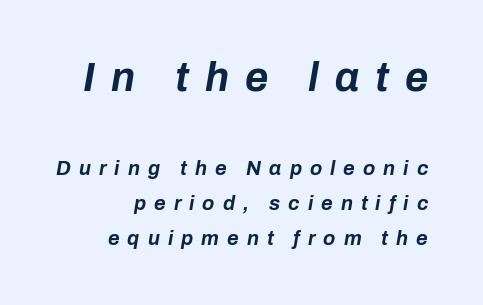
Q: Is the text bold? A: Yes.
Q: Is the text italic (slanted)? A: Yes, it leans right by about 10 degrees.
Q: Is the text underlined? A: No.
Q: Is the spacing between letters normal or unusually wide? A: Unusually wide.
Q: Which block of text is set in a larger size, the first (top) or the second (bottom)? A: The first (top) one.
Q: Width (condensed, normal, or wide)? A: Normal.
Q: Stroke contrast? A: Low.
Q: x-height? A: Medium.
Q: Monospaced? A: No.
